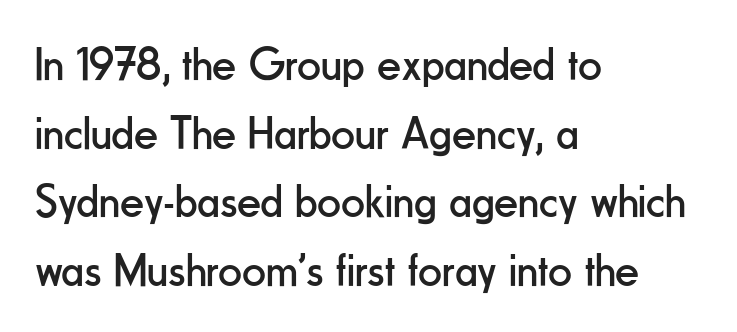
{"serif": "no", "italic": "no", "bold": "no", "weight": "regular", "width": "condensed", "stroke_contrast": "low", "x_height": "small", "monospaced": "no", "underline": "no", "align": "left", "line_spacing": "normal", "line_spacing_ratio": 1.46, "letter_spacing": "normal", "letter_spacing_em": 0.0, "glyph_px": 47}
